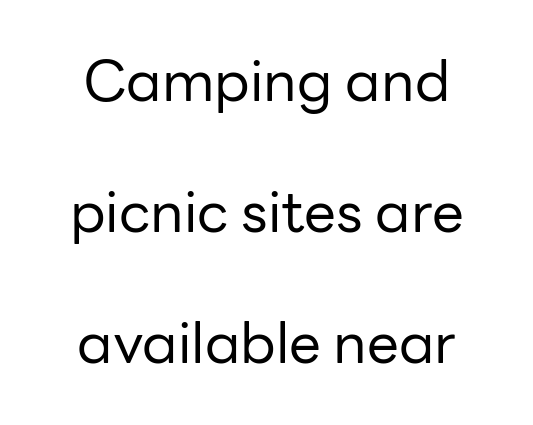
Baseline-to-baseline distance is far greater than the letter height. Do the letters lean? They stand straight. The passage shown is not bold in any degree. Spacing verdict: proportional, widths tailored to each character.
